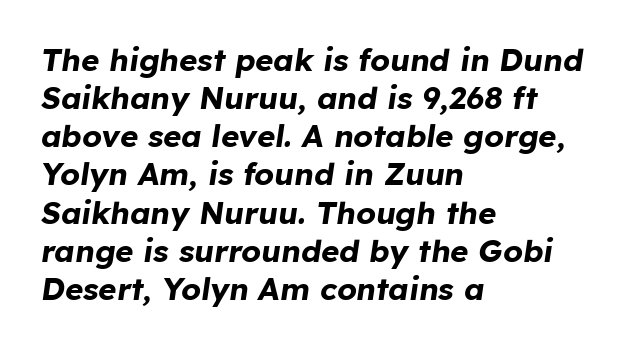
Just letters on the line, the space beneath them empty. Teacher's note: observe the even left margin — that is flush-left alignment. The passage shown is typed in a proportional face where columns would drift. Letter spacing: default. What weight is shown? A full bold with thick strokes.
